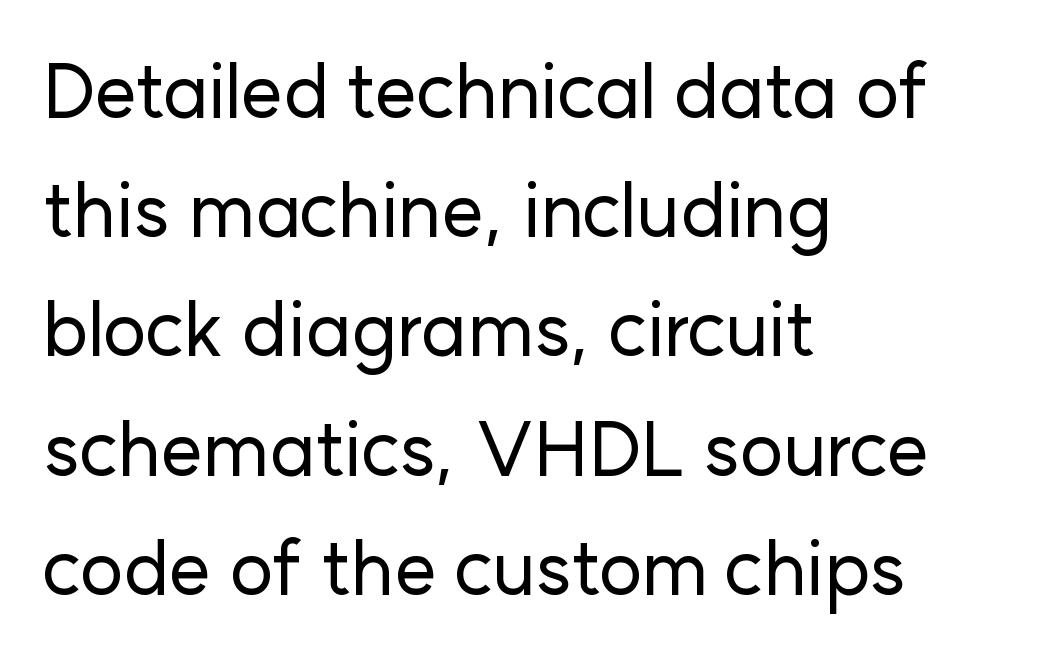
Q: Is the text italic (slanted)? A: No, it is upright.
Q: Is the typeface a serif or a sans-serif typeface? A: Sans-serif.
Q: Is the text underlined? A: No.
Q: How is the paragraph aligned? A: Left-aligned.
Q: Is the spacing between letters normal or unusually wide? A: Normal.
Q: Is the spacing between lines tight, normal or loose? A: Normal.
Q: Width (condensed, normal, or wide)? A: Normal.
Q: Stroke contrast? A: Low.
Q: x-height? A: Medium.
Q: Monospaced? A: No.
